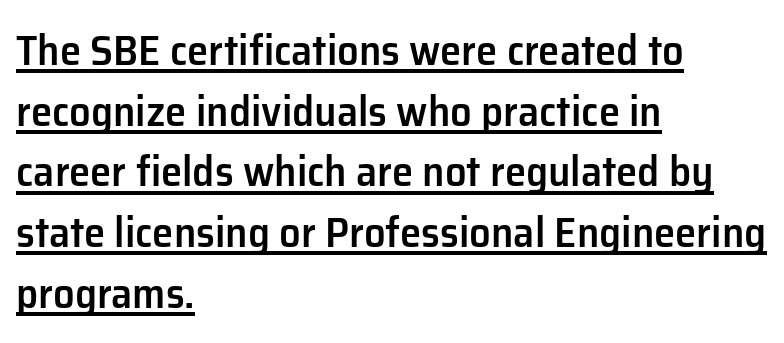
The image shows 43 px semibold sans-serif type, upright; set left-aligned, normal line spacing (1.41x), normal letter spacing, underlined; low stroke contrast and a medium x-height.
